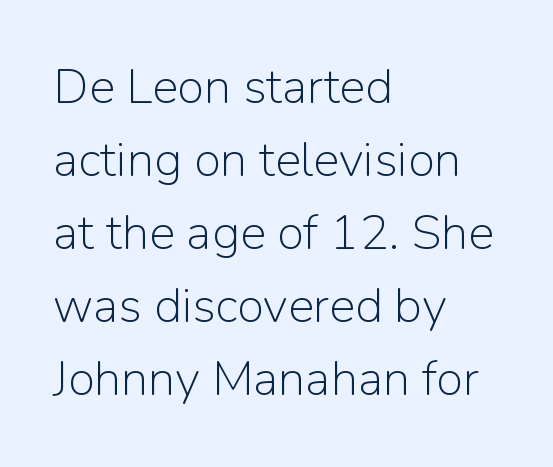
{"serif": "no", "italic": "no", "bold": "no", "weight": "light", "width": "normal", "stroke_contrast": "low", "x_height": "medium", "monospaced": "no", "underline": "no", "align": "left", "line_spacing": "normal", "line_spacing_ratio": 1.49, "letter_spacing": "normal", "letter_spacing_em": 0.0, "glyph_px": 49}
